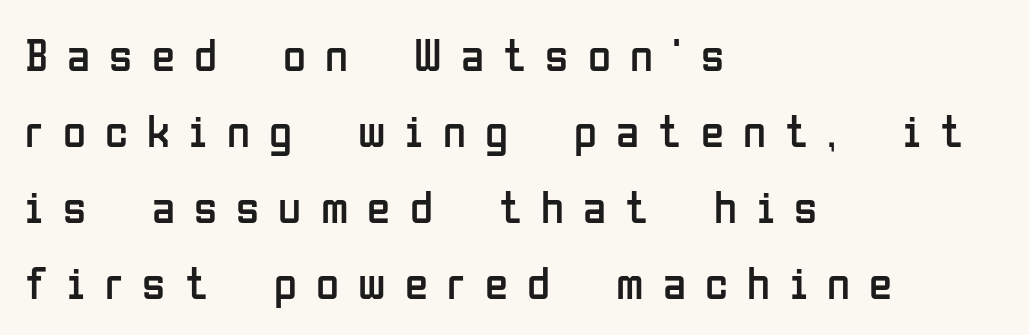
The image shows 47 px regular-weight, condensed sans-serif type, upright; set left-aligned, normal line spacing (1.62x), unusually wide letter spacing (+0.41 em), not underlined; low stroke contrast and a medium x-height.
